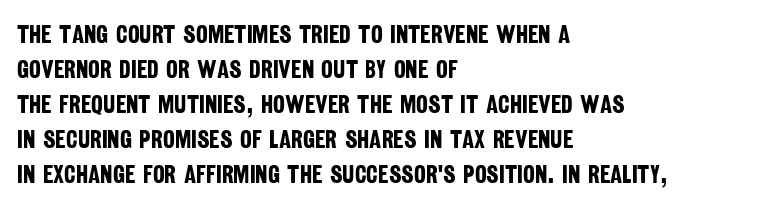
The image shows 25 px bold type; set left-aligned, normal line spacing (1.4x), normal letter spacing, not underlined.
